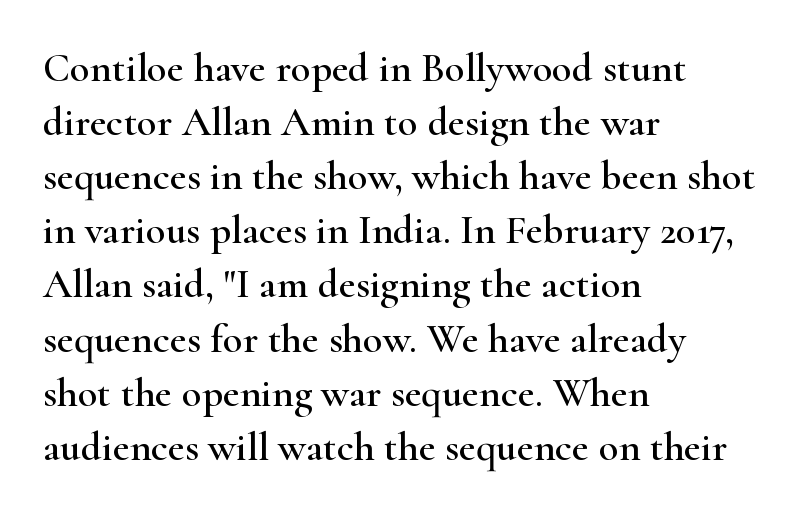
Q: Is the text italic (slanted)? A: No, it is upright.
Q: Is the typeface a serif or a sans-serif typeface? A: Serif.
Q: Is the text underlined? A: No.
Q: How is the paragraph aligned? A: Left-aligned.
Q: Is the spacing between letters normal or unusually wide? A: Normal.
Q: Is the spacing between lines tight, normal or loose? A: Normal.
Q: Width (condensed, normal, or wide)? A: Wide.
Q: Stroke contrast? A: High.
Q: x-height? A: Small.
Q: Monospaced? A: No.
